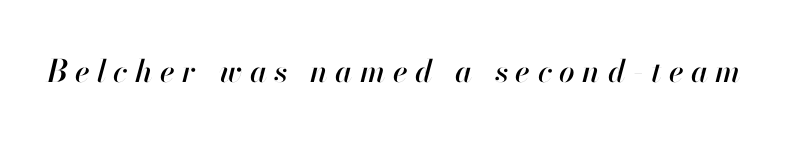
The image shows 31 px text type, italic (leaning right); set unusually wide letter spacing (+0.24 em), not underlined; high stroke contrast and a small x-height.
